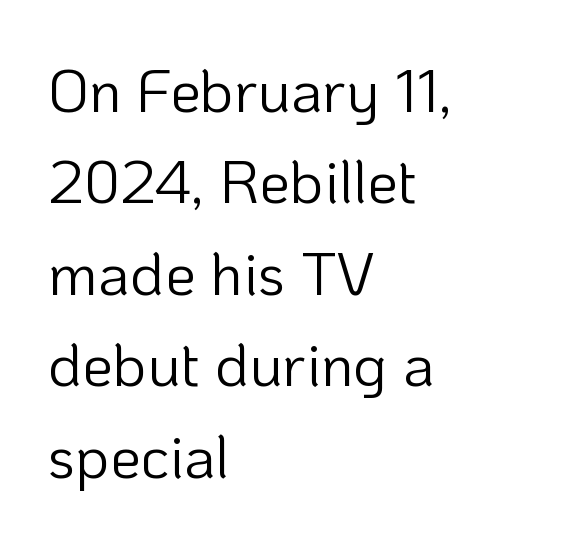
The image shows 61 px light sans-serif type, upright; set left-aligned, normal line spacing (1.5x), normal letter spacing, not underlined; low stroke contrast and a medium x-height.
